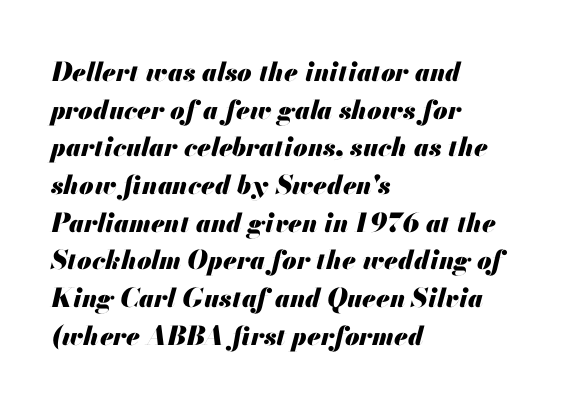
Q: Is the text bold? A: Yes.
Q: Is the text italic (slanted)? A: Yes, it leans right by about 13 degrees.
Q: Is the text underlined? A: No.
Q: How is the paragraph aligned? A: Left-aligned.
Q: Is the spacing between letters normal or unusually wide? A: Normal.
Q: Is the spacing between lines tight, normal or loose? A: Normal.
